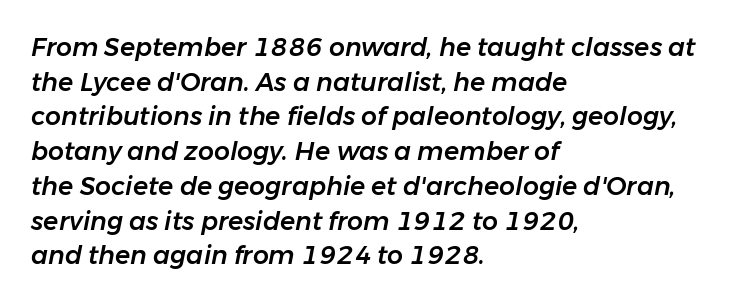
Q: Is the text italic (slanted)? A: Yes, it leans right by about 11 degrees.
Q: Is the text underlined? A: No.
Q: How is the paragraph aligned? A: Left-aligned.
Q: Is the spacing between letters normal or unusually wide? A: Normal.
Q: Is the spacing between lines tight, normal or loose? A: Normal.
